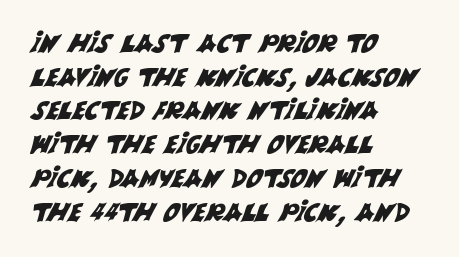
Q: Is the text underlined? A: No.
Q: How is the paragraph aligned? A: Left-aligned.
Q: Is the spacing between letters normal or unusually wide? A: Normal.
Q: Is the spacing between lines tight, normal or loose? A: Normal.
